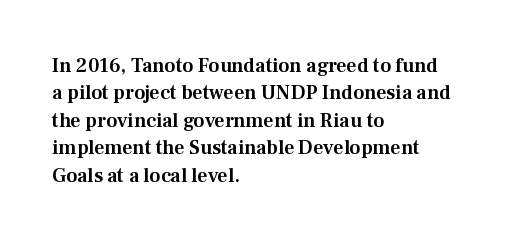
The specimen omits any rule beneath the text block's lines. The face used here is rendered with its standard letterfit. Posture: straight, roman, zero tilt. A student would call this left alignment; a typographer would say flush left, rag right. If you measured baseline to baseline, you'd find a middling distance.
